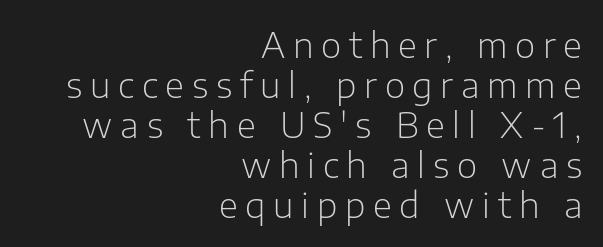
{"serif": "no", "italic": "no", "bold": "no", "weight": "light", "width": "normal", "stroke_contrast": "low", "x_height": "medium", "monospaced": "no", "underline": "no", "align": "right", "line_spacing": "tight", "line_spacing_ratio": 1.14, "letter_spacing": "wide", "letter_spacing_em": 0.22, "glyph_px": 35}
